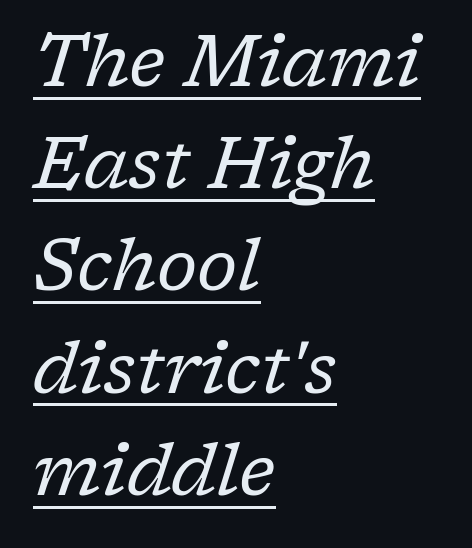
Q: Is the text bold? A: No.
Q: Is the text italic (slanted)? A: Yes, it leans right by about 17 degrees.
Q: Is the typeface a serif or a sans-serif typeface? A: Serif.
Q: Is the text underlined? A: Yes.
Q: How is the paragraph aligned? A: Left-aligned.
Q: Is the spacing between letters normal or unusually wide? A: Normal.
Q: Is the spacing between lines tight, normal or loose? A: Normal.
Q: Width (condensed, normal, or wide)? A: Normal.
Q: Stroke contrast? A: Low.
Q: x-height? A: Medium.
Q: Monospaced? A: No.
